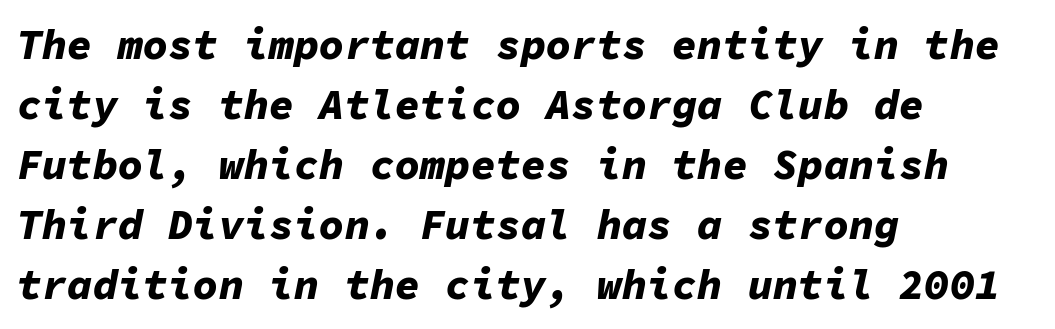
Normally led — the rows are evenly, conventionally spaced. Typographic density is high because the face is bold. All the whitespace from short lines collects on the right. The axis of the letterforms is tilted away from vertical. Spacing verdict: monospaced, one width for all characters. Between one letter and the next there's only the usual sliver of space.
